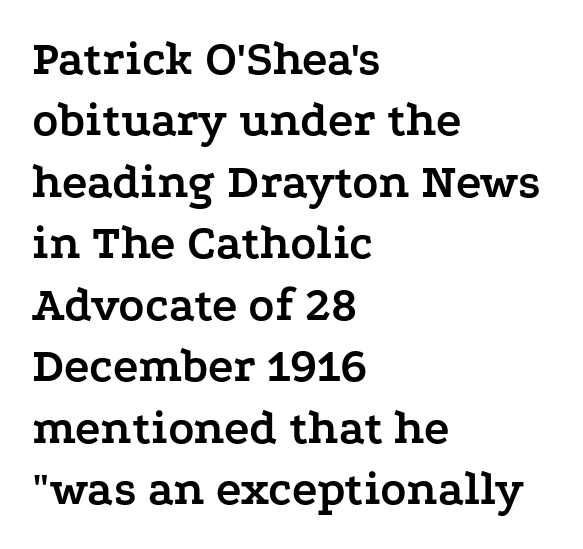
The image shows 48 px semibold, wide serif type, upright; set left-aligned, normal line spacing (1.28x), normal letter spacing, not underlined; low stroke contrast and a medium x-height.
